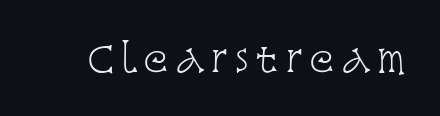
The image shows 37 px light, condensed serif type, upright; set not underlined; low stroke contrast and a large x-height.
